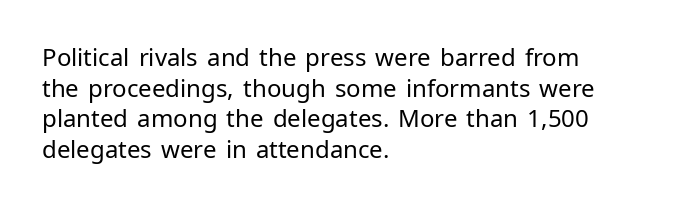
{"italic": "no", "bold": "no", "underline": "no", "align": "left", "line_spacing": "normal", "line_spacing_ratio": 1.28, "letter_spacing": "normal", "letter_spacing_em": 0.0, "glyph_px": 24}
